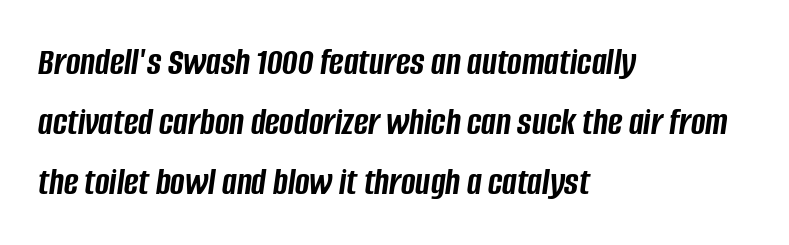
These lines are rendered in a variable-pitch font. Each word holds together tightly as a unit, with standard inter-letter gaps. A bare baseline throughout the passage. The axis of the letterforms is tilted away from vertical. Weight check: bold — yes, fully.
